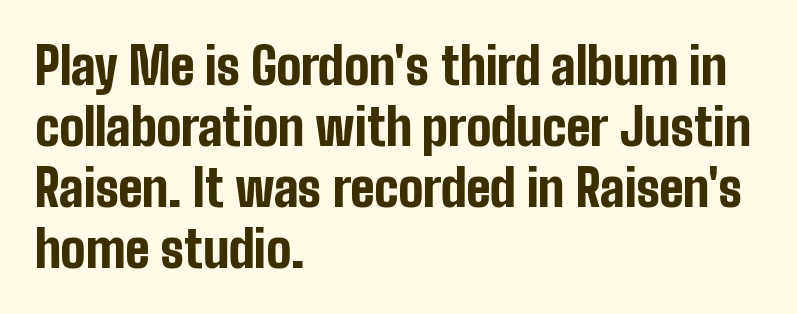
Q: Is the text bold? A: Yes.
Q: Is the text italic (slanted)? A: No, it is upright.
Q: Is the typeface a serif or a sans-serif typeface? A: Sans-serif.
Q: Is the text underlined? A: No.
Q: How is the paragraph aligned? A: Left-aligned.
Q: Is the spacing between letters normal or unusually wide? A: Normal.
Q: Width (condensed, normal, or wide)? A: Condensed.
Q: Stroke contrast? A: Low.
Q: x-height? A: Medium.
Q: Monospaced? A: No.
